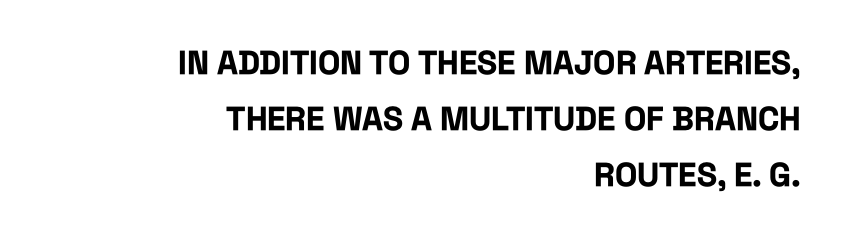
{"serif": "no", "italic": "no", "bold": "yes", "weight": "bold", "width": "condensed", "stroke_contrast": "low", "x_height": "large", "monospaced": "no", "underline": "no", "align": "right", "line_spacing": "normal", "line_spacing_ratio": 1.7, "letter_spacing": "normal", "letter_spacing_em": 0.0, "glyph_px": 33}
